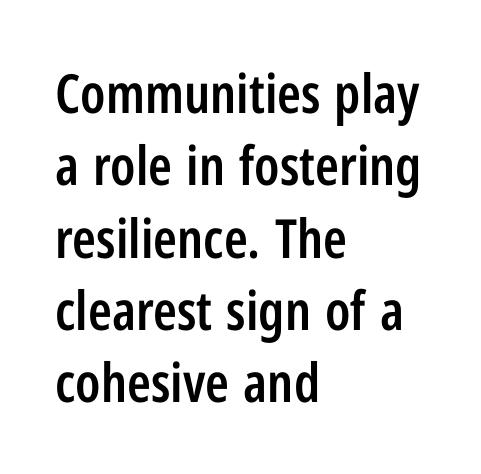
{"serif": "no", "italic": "no", "bold": "semi", "weight": "semibold", "width": "condensed", "stroke_contrast": "low", "x_height": "medium", "monospaced": "no", "underline": "no", "align": "left", "line_spacing": "normal", "line_spacing_ratio": 1.34, "letter_spacing": "normal", "letter_spacing_em": 0.0, "glyph_px": 54}
